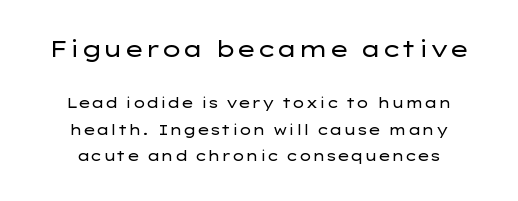
Q: Is the text bold? A: No.
Q: Is the text italic (slanted)? A: No, it is upright.
Q: Is the text underlined? A: No.
Q: How is the paragraph aligned? A: Centered.
Q: Is the spacing between letters normal or unusually wide? A: Normal.
Q: Which block of text is set in a larger size, the first (top) or the second (bottom)? A: The first (top) one.
